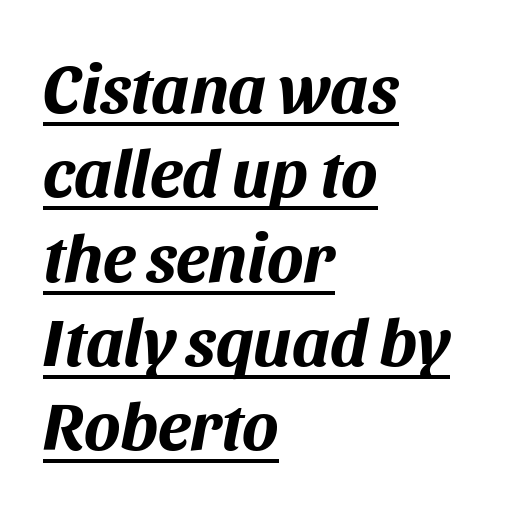
{"italic": "yes", "lean": "right", "slant_degrees": 11, "bold": "yes", "weight": "bold", "width": "normal", "stroke_contrast": "medium", "x_height": "large", "monospaced": "no", "underline": "yes", "align": "left", "line_spacing_ratio": 1.24, "letter_spacing": "normal", "letter_spacing_em": 0.0, "glyph_px": 68}
